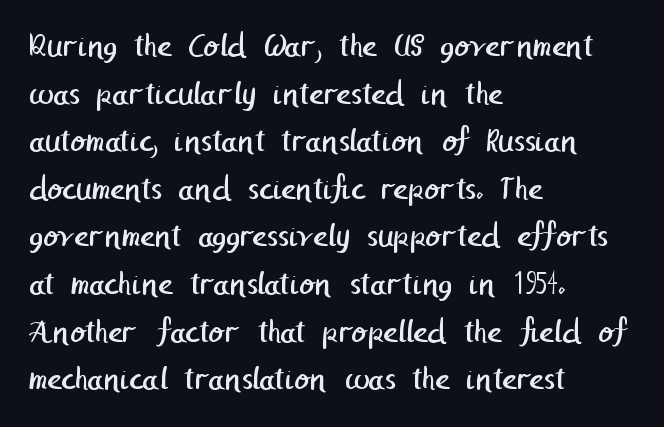
In terms of letterspacing, this is plain default setting. Check where the strokes stop: nothing finishes them off — pure sans. How would I describe the line gaps? Plain and ordinary. The face looks like a standard text weight, possibly lighter. Unmarked baselines from the first word to the last.
